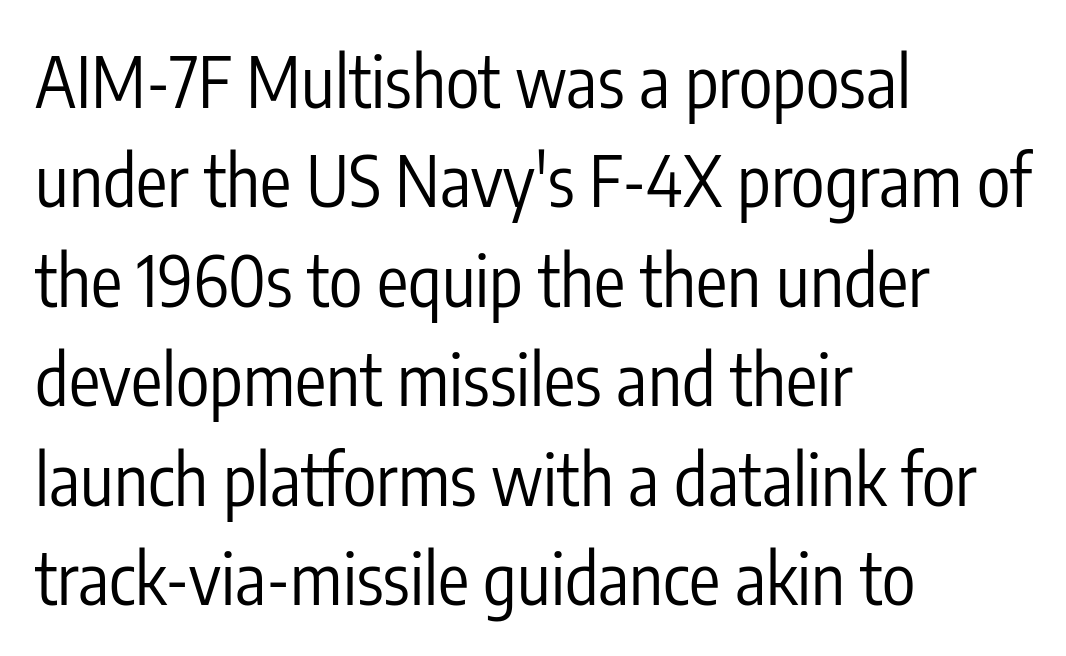
A roman cut, with each character standing at attention. The ragged edge is on the right, which tells us the setting is flush left. If you measured baseline to baseline, you'd find a middling distance. Default kerning and tracking; the words read as compact shapes. The face looks like a standard text weight, possibly lighter.
